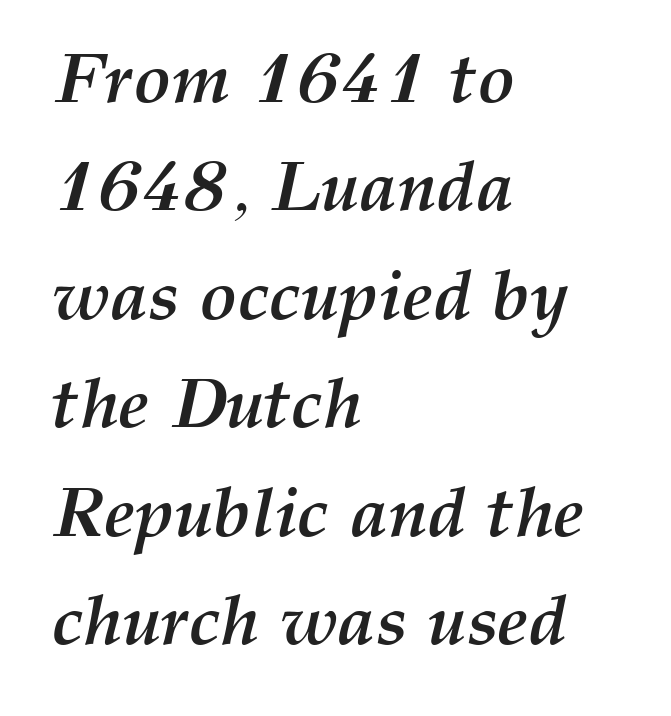
The rendering uses natural spacing where letterforms have individual widths. Leading: standard. Strokes here are thick enough to call this a true bold. Letters rest on an invisible, unmarked baseline.
